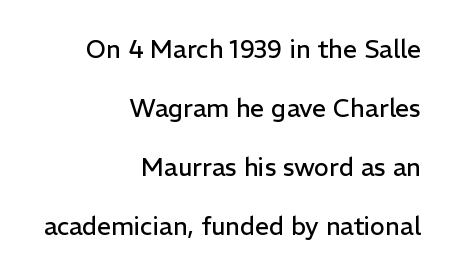
Q: Is the text bold? A: No.
Q: Is the text italic (slanted)? A: No, it is upright.
Q: Is the text underlined? A: No.
Q: How is the paragraph aligned? A: Right-aligned.
Q: Is the spacing between letters normal or unusually wide? A: Normal.
Q: Is the spacing between lines tight, normal or loose? A: Loose.
